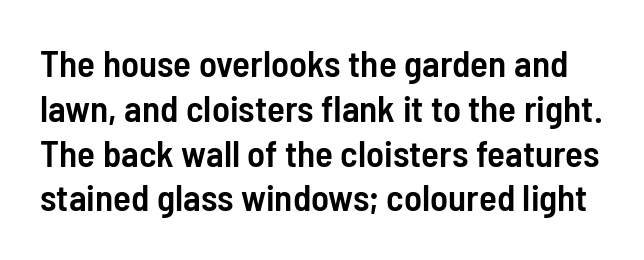
The image shows 37 px semibold, condensed sans-serif type, upright; set line spacing 1.21x, normal letter spacing, not underlined; low stroke contrast and a medium x-height.
